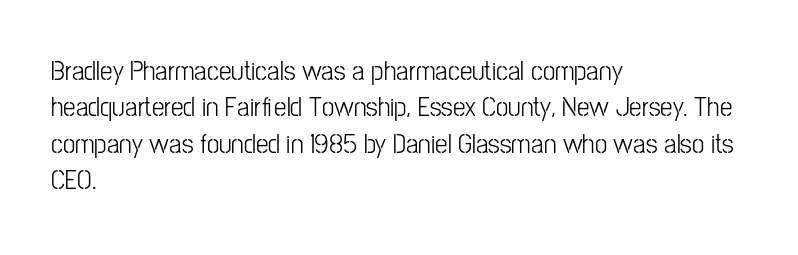
Q: Is the text bold? A: No.
Q: Is the text italic (slanted)? A: No, it is upright.
Q: Is the typeface a serif or a sans-serif typeface? A: Sans-serif.
Q: Is the text underlined? A: No.
Q: How is the paragraph aligned? A: Left-aligned.
Q: Is the spacing between letters normal or unusually wide? A: Normal.
Q: Is the spacing between lines tight, normal or loose? A: Normal.
Q: Width (condensed, normal, or wide)? A: Condensed.
Q: Stroke contrast? A: Low.
Q: x-height? A: Medium.
Q: Monospaced? A: No.
